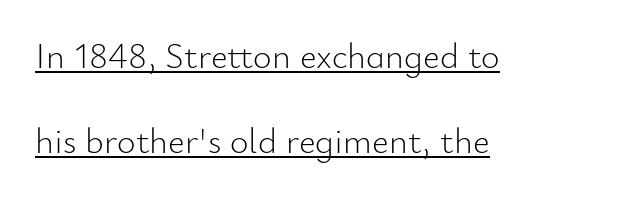
{"serif": "no", "italic": "no", "bold": "no", "weight": "light", "width": "normal", "stroke_contrast": "low", "x_height": "small", "monospaced": "no", "underline": "yes", "align": "left", "line_spacing": "loose", "line_spacing_ratio": 2.36, "letter_spacing": "normal", "letter_spacing_em": 0.0, "glyph_px": 36}
